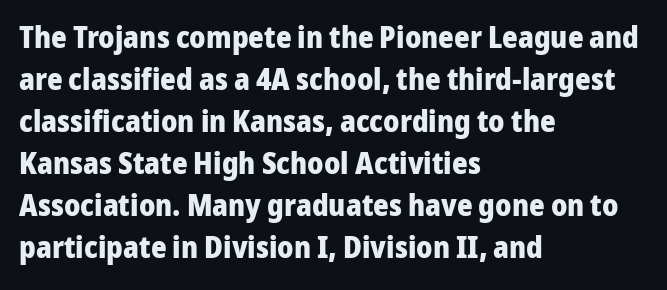
Q: Is the text bold? A: Yes.
Q: Is the text italic (slanted)? A: No, it is upright.
Q: Is the typeface a serif or a sans-serif typeface? A: Sans-serif.
Q: Is the text underlined? A: No.
Q: How is the paragraph aligned? A: Left-aligned.
Q: Is the spacing between letters normal or unusually wide? A: Normal.
Q: Is the spacing between lines tight, normal or loose? A: Normal.
Q: Width (condensed, normal, or wide)? A: Normal.
Q: Stroke contrast? A: Low.
Q: x-height? A: Medium.
Q: Monospaced? A: No.
